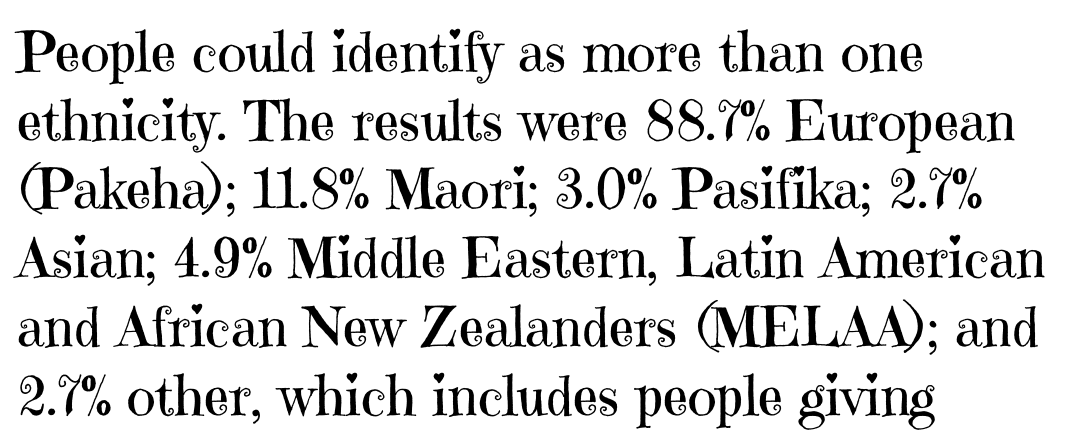
{"serif": "yes", "italic": "no", "bold": "no", "weight": "regular", "width": "normal", "stroke_contrast": "high", "x_height": "medium", "monospaced": "no", "underline": "no", "align": "left", "line_spacing": "normal", "line_spacing_ratio": 1.25, "letter_spacing": "normal", "letter_spacing_em": 0.0, "glyph_px": 55}
